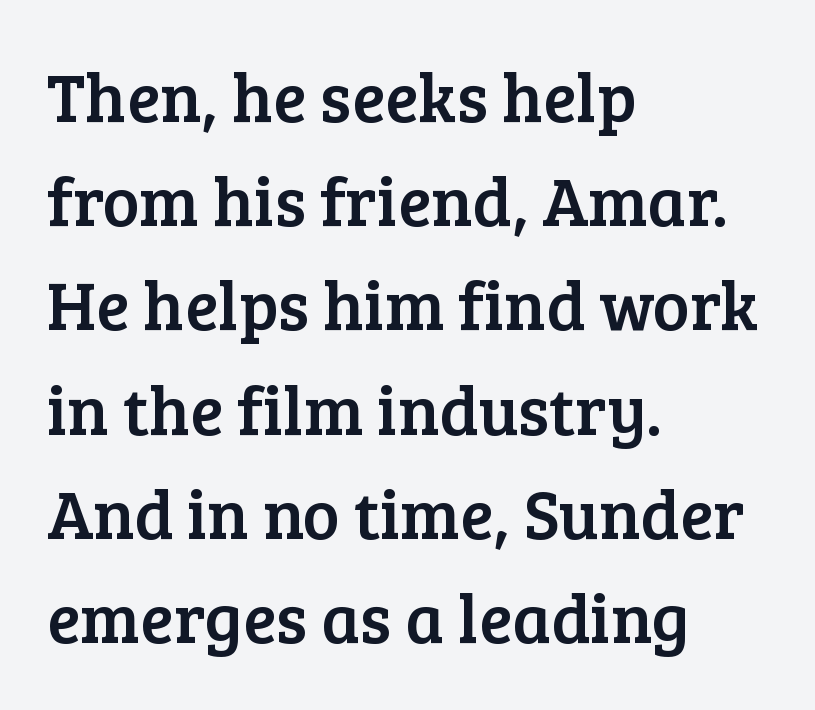
You could not count columns in this text — the font is proportionally spaced. Stroke terminals: seriffed. One glance says typical: line gaps are just what's usual. The lettering holds an erect, upright posture throughout. Which margin do the lines hug? The left one — the right edge is uneven.
